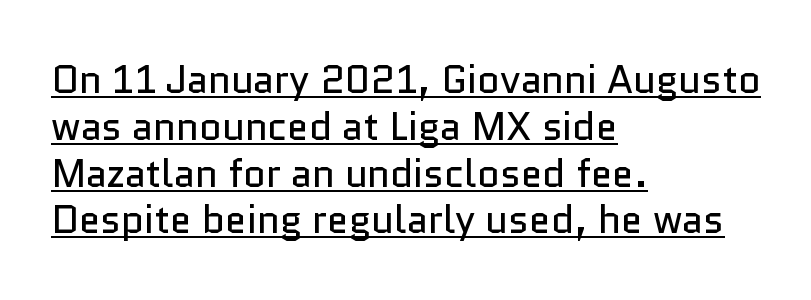
Which margin do the lines hug? The left one — the right edge is uneven. Stroke terminals: plain, sans-serif. The lettering stays uniformly vertical, giving the passage a roman look. Students, observe the line beneath the letters — that is underlining. Students, note that the glyphs here touch the page at normal intervals. The rendering uses natural spacing where letterforms have individual widths.
